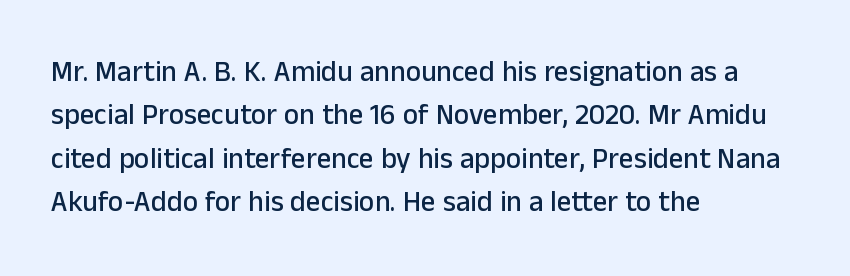
The image shows 29 px sans-serif type, upright; set left-aligned, normal line spacing (1.5x), normal letter spacing, not underlined; low stroke contrast and a medium x-height.
